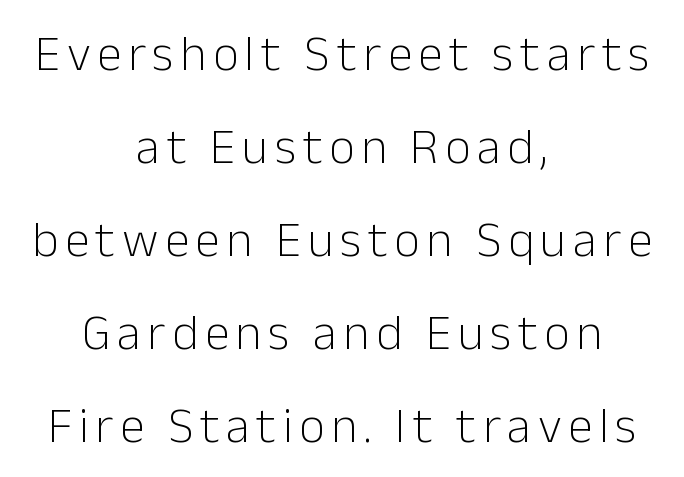
Q: Is the text bold? A: No.
Q: Is the text italic (slanted)? A: No, it is upright.
Q: Is the typeface a serif or a sans-serif typeface? A: Sans-serif.
Q: Is the text underlined? A: No.
Q: How is the paragraph aligned? A: Centered.
Q: Width (condensed, normal, or wide)? A: Normal.
Q: Stroke contrast? A: Low.
Q: x-height? A: Medium.
Q: Monospaced? A: No.
